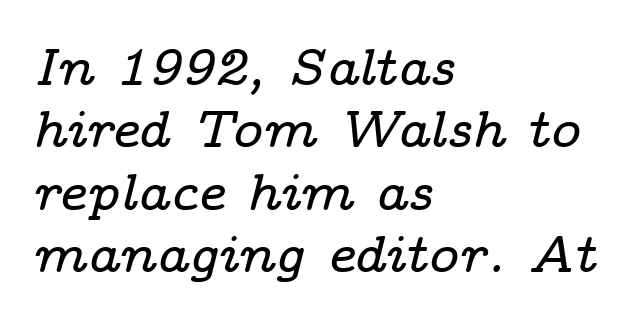
The image shows 52 px wide serif type, italic (leaning right); set left-aligned, line spacing 1.2x, normal letter spacing, not underlined; low stroke contrast and a medium x-height.
